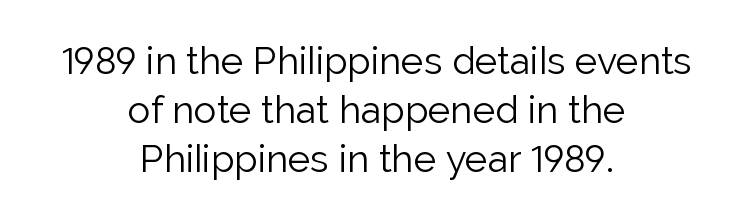
Q: Is the text bold? A: No.
Q: Is the text italic (slanted)? A: No, it is upright.
Q: Is the typeface a serif or a sans-serif typeface? A: Sans-serif.
Q: Is the text underlined? A: No.
Q: How is the paragraph aligned? A: Centered.
Q: Is the spacing between letters normal or unusually wide? A: Normal.
Q: Is the spacing between lines tight, normal or loose? A: Normal.
Q: Width (condensed, normal, or wide)? A: Normal.
Q: Stroke contrast? A: Low.
Q: x-height? A: Medium.
Q: Monospaced? A: No.
